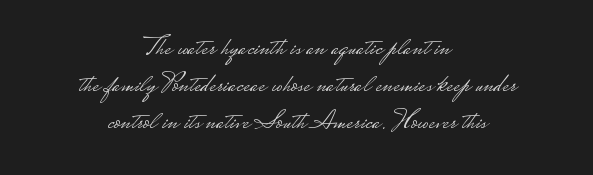
The image shows 28 px light, wide sans-serif type; set centered, normal line spacing (1.33x), normal letter spacing, not underlined; low stroke contrast.
